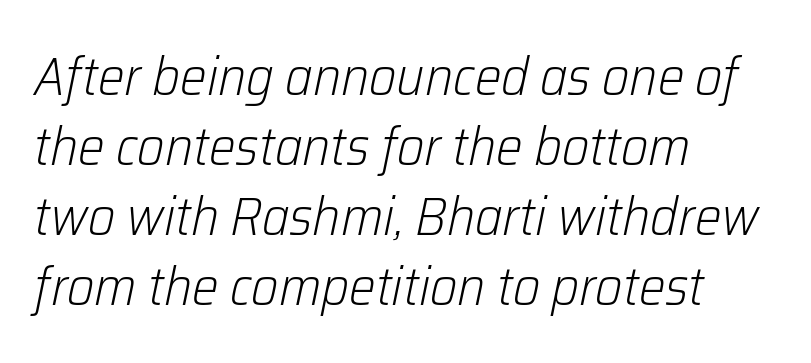
The image shows 53 px light type, italic (leaning right); set left-aligned, normal line spacing (1.32x), normal letter spacing, not underlined; low stroke contrast and a medium x-height.
